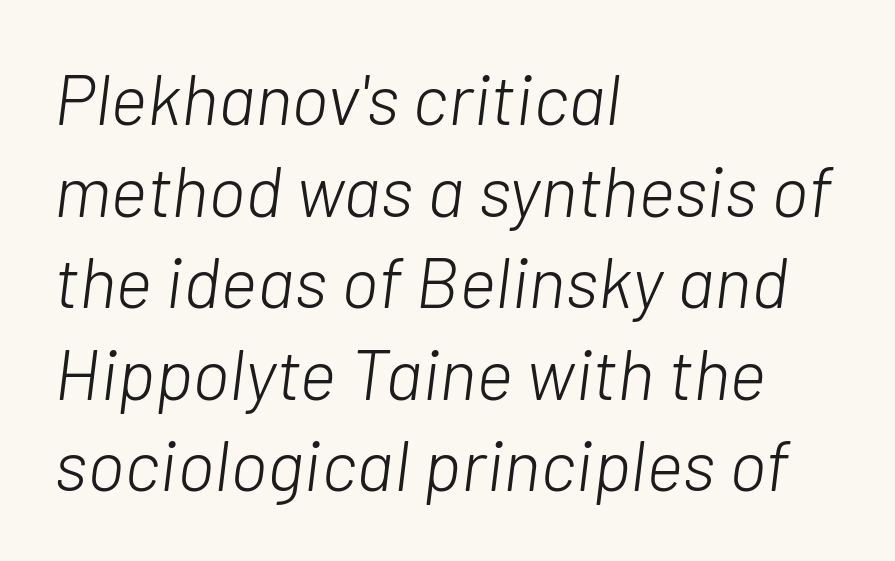
Horizontal bands of white between lines are of average thickness. Is the stroke heavy? The answer is a plain regular-or-lighter. Words float on clear page, feet unadorned. This sample is left-justified, so line endings fall wherever the words run out. The whole block is typeset with a tilt. You could not count columns in this text — the font is proportionally spaced.
